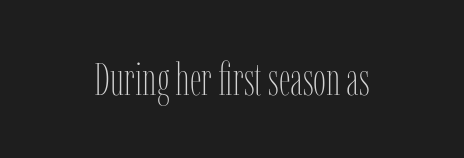
The image shows 46 px thin, condensed type, upright; set normal letter spacing, not underlined; low stroke contrast and a medium x-height.
